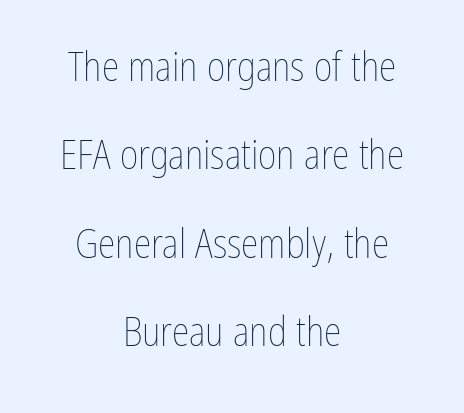
Q: Is the text bold? A: No.
Q: Is the text italic (slanted)? A: No, it is upright.
Q: Is the text underlined? A: No.
Q: How is the paragraph aligned? A: Centered.
Q: Is the spacing between letters normal or unusually wide? A: Normal.
Q: Is the spacing between lines tight, normal or loose? A: Loose.
Q: Width (condensed, normal, or wide)? A: Condensed.
Q: Stroke contrast? A: Low.
Q: x-height? A: Medium.
Q: Monospaced? A: No.
